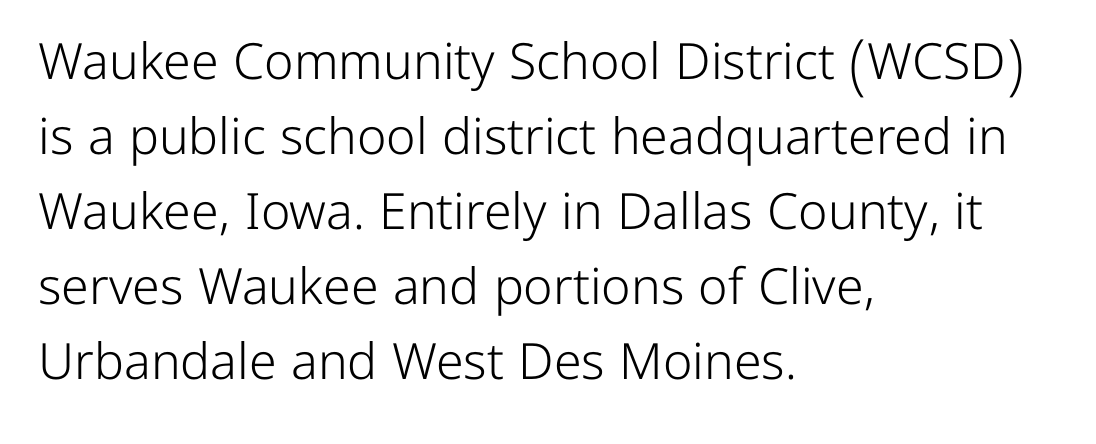
{"serif": "no", "italic": "no", "bold": "no", "weight": "light", "width": "normal", "stroke_contrast": "low", "x_height": "medium", "monospaced": "no", "underline": "no", "align": "left", "line_spacing": "normal", "line_spacing_ratio": 1.5, "letter_spacing": "normal", "letter_spacing_em": 0.0, "glyph_px": 50}
